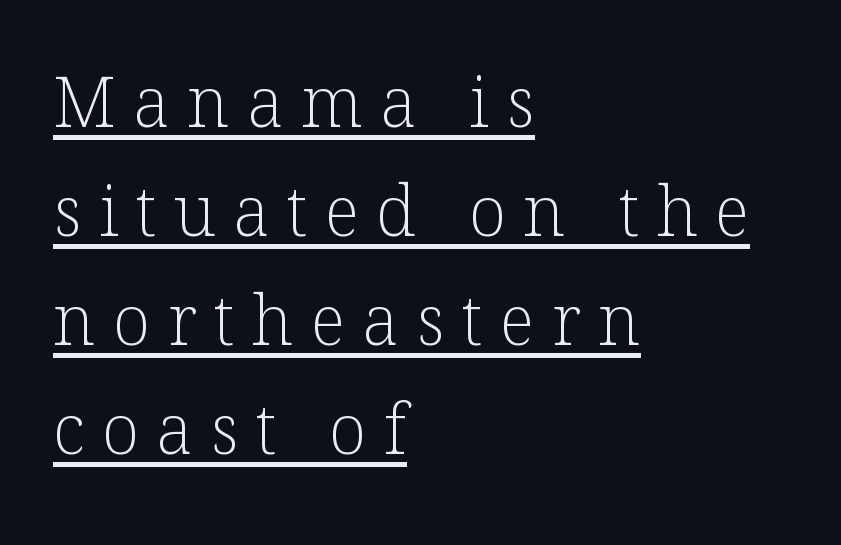
Q: Is the text bold? A: No.
Q: Is the text italic (slanted)? A: No, it is upright.
Q: Is the typeface a serif or a sans-serif typeface? A: Serif.
Q: Is the text underlined? A: Yes.
Q: How is the paragraph aligned? A: Left-aligned.
Q: Is the spacing between letters normal or unusually wide? A: Unusually wide.
Q: Is the spacing between lines tight, normal or loose? A: Normal.
Q: Width (condensed, normal, or wide)? A: Normal.
Q: Stroke contrast? A: Low.
Q: x-height? A: Medium.
Q: Monospaced? A: No.
